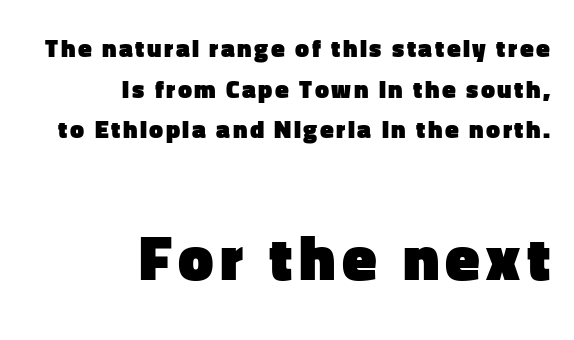
What kind of face is this? One without serifs — a sans. The typesetter chose a ragged-left arrangement here. The rows are spaced the way most documents space them. The letters advance in unequal steps, a hallmark of proportional type.
